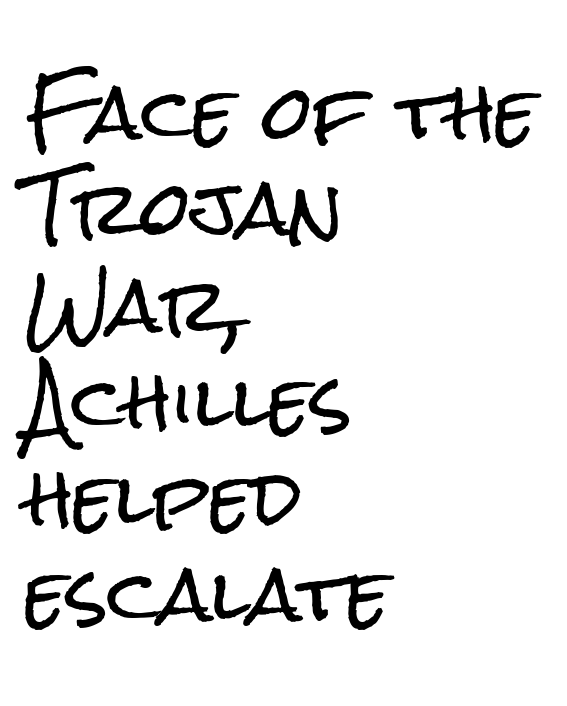
{"serif": "no", "italic": "no", "width": "condensed", "stroke_contrast": "low", "x_height": "medium", "monospaced": "no", "underline": "no", "align": "left", "line_spacing": "normal", "line_spacing_ratio": 1.34, "letter_spacing": "normal", "letter_spacing_em": 0.0, "glyph_px": 72}
